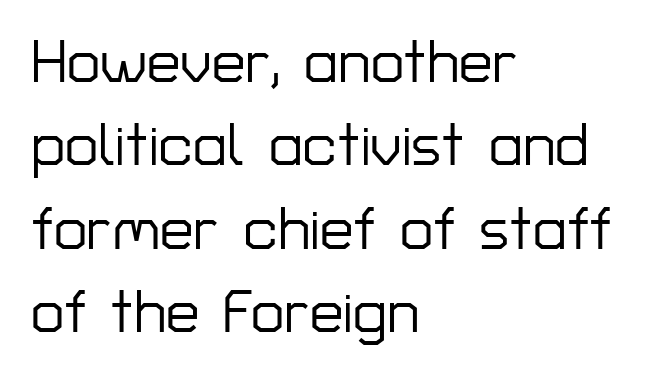
Compared with a centered layout, this one pins lines to the left instead. Rows of type keep a routine distance in the vertical direction. Classification — sans serif. Think of a printed novel: that variable character pitch is what you see here. The horizontal fit of the characters is conventional and even. Italic: no, the glyphs are upright roman.
